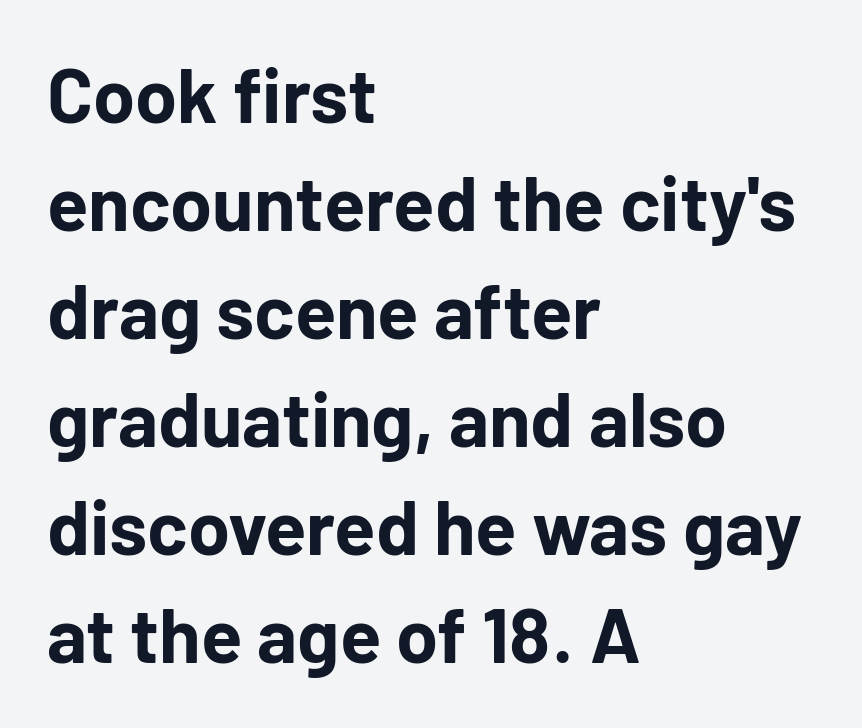
Note the varied advance widths — an 'i' is clearly narrower than an 'm'. Clear beneath every line of the passage. Words appear dense and cohesive because spacing is normal. A student would call this left alignment; a typographer would say flush left, rag right. Every stem runs plumb, perpendicular to the baseline.
